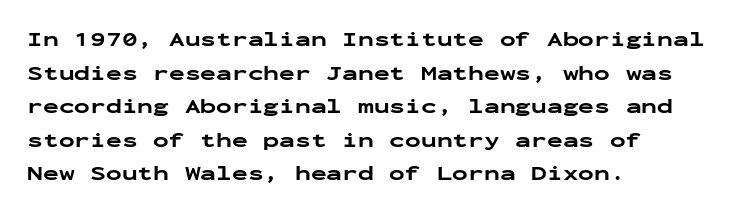
The image shows 21 px bold type, upright; set left-aligned, normal line spacing (1.6x), normal letter spacing, not underlined.
